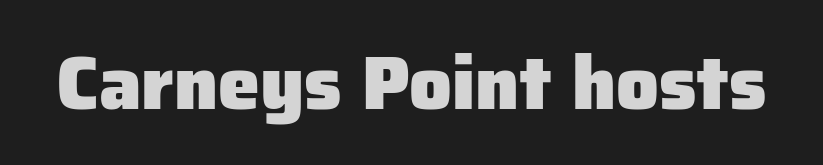
{"serif": "no", "italic": "no", "bold": "yes", "weight": "heavy", "width": "normal", "stroke_contrast": "low", "x_height": "medium", "monospaced": "no", "underline": "no", "letter_spacing": "normal", "letter_spacing_em": 0.0, "glyph_px": 75}
